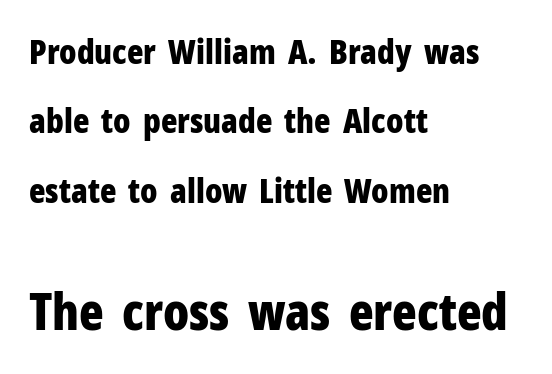
Q: Is the text bold? A: Yes.
Q: Is the text italic (slanted)? A: No, it is upright.
Q: Is the typeface a serif or a sans-serif typeface? A: Sans-serif.
Q: Is the text underlined? A: No.
Q: How is the paragraph aligned? A: Left-aligned.
Q: Is the spacing between letters normal or unusually wide? A: Normal.
Q: Is the spacing between lines tight, normal or loose? A: Loose.
Q: Which block of text is set in a larger size, the first (top) or the second (bottom)? A: The second (bottom) one.
Q: Width (condensed, normal, or wide)? A: Condensed.
Q: Stroke contrast? A: Low.
Q: x-height? A: Medium.
Q: Monospaced? A: No.
